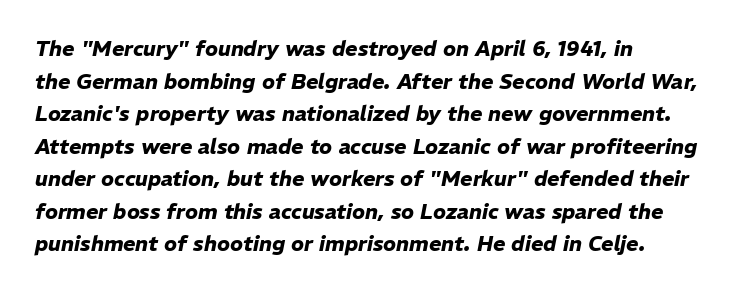
{"italic": "yes", "lean": "right", "slant_degrees": 11, "bold": "yes", "underline": "no", "align": "left", "line_spacing": "normal", "line_spacing_ratio": 1.55, "letter_spacing": "normal", "letter_spacing_em": 0.0, "glyph_px": 21}
